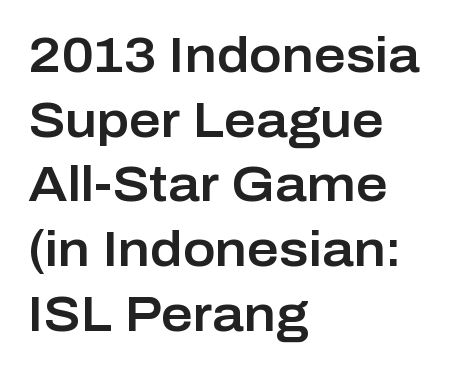
The image shows 49 px sans-serif type, upright; set left-aligned, normal line spacing (1.32x), normal letter spacing, not underlined; low stroke contrast and a medium x-height.
